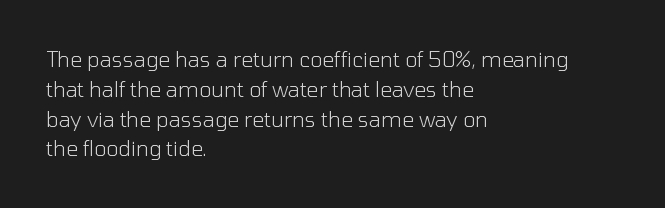
{"italic": "no", "bold": "no", "underline": "no", "align": "left", "line_spacing": "normal", "line_spacing_ratio": 1.42, "letter_spacing": "normal", "letter_spacing_em": 0.0, "glyph_px": 21}
